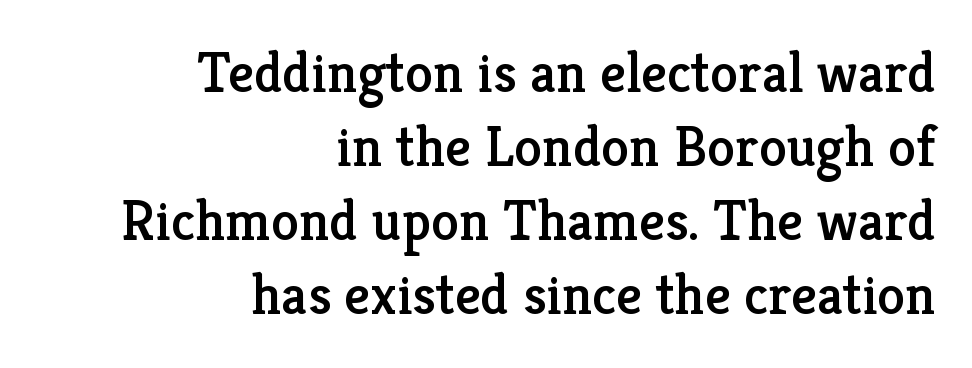
Q: Is the text italic (slanted)? A: No, it is upright.
Q: Is the typeface a serif or a sans-serif typeface? A: Serif.
Q: Is the text underlined? A: No.
Q: How is the paragraph aligned? A: Right-aligned.
Q: Is the spacing between letters normal or unusually wide? A: Normal.
Q: Is the spacing between lines tight, normal or loose? A: Normal.
Q: Width (condensed, normal, or wide)? A: Normal.
Q: Stroke contrast? A: Low.
Q: x-height? A: Medium.
Q: Monospaced? A: No.
